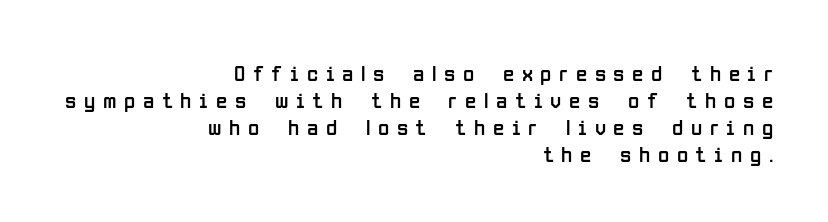
The image shows 23 px text type, upright; set right-aligned, line spacing 1.17x, unusually wide letter spacing (+0.33 em), not underlined.
